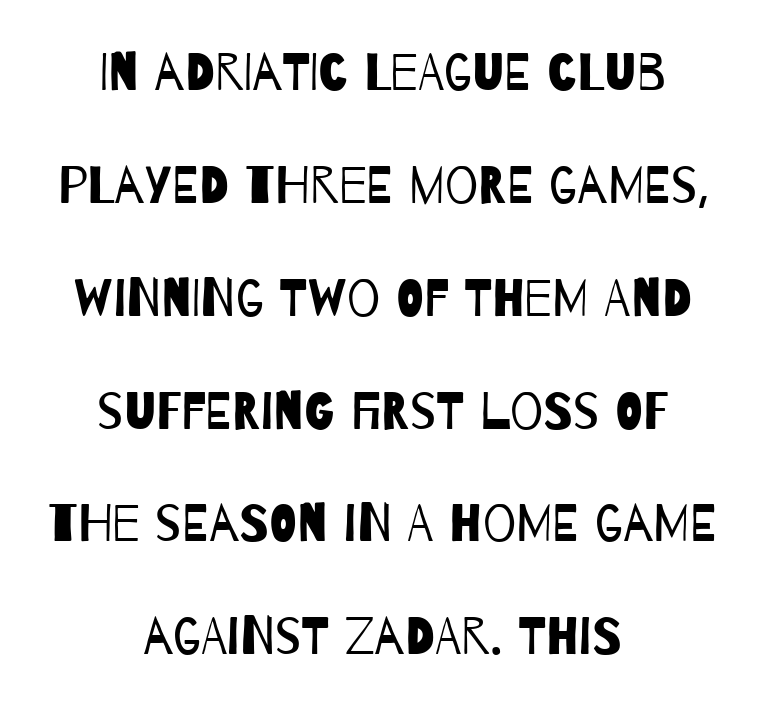
Q: Is the text bold? A: No.
Q: Is the typeface a serif or a sans-serif typeface? A: Sans-serif.
Q: Is the text underlined? A: No.
Q: How is the paragraph aligned? A: Centered.
Q: Is the spacing between letters normal or unusually wide? A: Normal.
Q: Is the spacing between lines tight, normal or loose? A: Loose.
Q: Width (condensed, normal, or wide)? A: Condensed.
Q: Stroke contrast? A: Low.
Q: x-height? A: Large.
Q: Monospaced? A: No.
